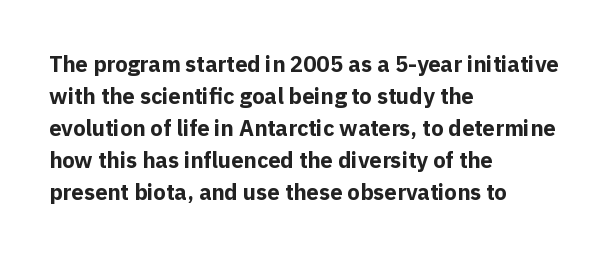
{"italic": "no", "bold": "yes", "underline": "no", "align": "left", "line_spacing": "normal", "line_spacing_ratio": 1.45, "letter_spacing": "normal", "letter_spacing_em": 0.0, "glyph_px": 22}
